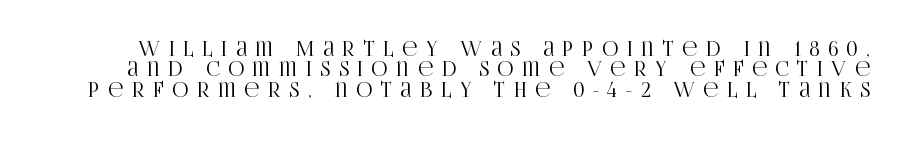
The image shows 20 px text type, upright; set tight line spacing (1.02x), unusually wide letter spacing (+0.44 em), not underlined.
